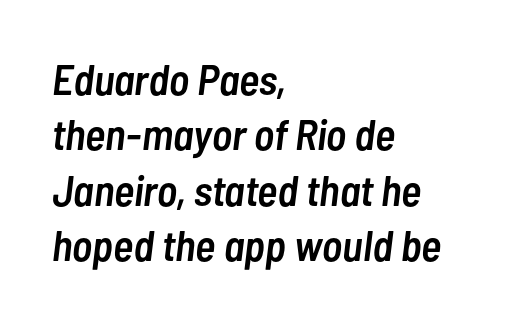
Slanted lettering throughout. Look at the stroke-to-counter ratio: somewhat heavy, a semibold. This sample has the flowing, uneven cadence of proportional lettering. Letters rest on an invisible, unmarked baseline. These lines sit exactly where default settings would place them.
